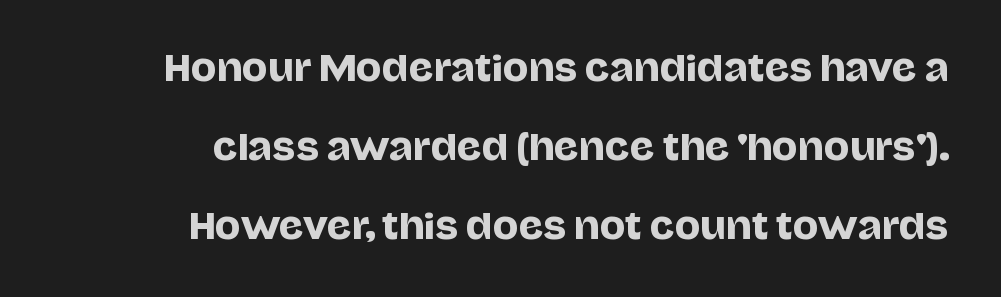
The image shows 34 px sans-serif type, upright; set right-aligned, loose line spacing (2.32x), normal letter spacing, not underlined; low stroke contrast and a large x-height.
